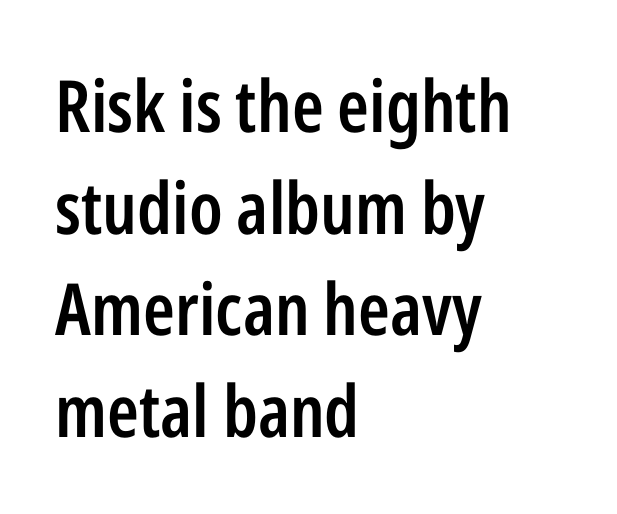
{"serif": "no", "italic": "no", "bold": "semi", "weight": "semibold", "width": "condensed", "stroke_contrast": "low", "x_height": "medium", "monospaced": "no", "underline": "no", "align": "left", "line_spacing": "normal", "line_spacing_ratio": 1.41, "letter_spacing": "normal", "letter_spacing_em": 0.0, "glyph_px": 72}
